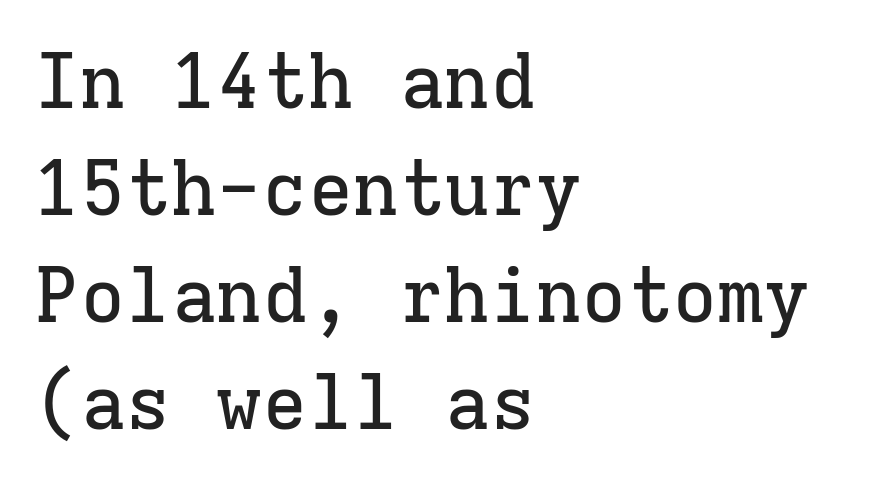
Q: Is the text italic (slanted)? A: No, it is upright.
Q: Is the typeface a serif or a sans-serif typeface? A: Serif.
Q: Is the text underlined? A: No.
Q: How is the paragraph aligned? A: Left-aligned.
Q: Is the spacing between letters normal or unusually wide? A: Normal.
Q: Is the spacing between lines tight, normal or loose? A: Normal.
Q: Width (condensed, normal, or wide)? A: Normal.
Q: Stroke contrast? A: Low.
Q: x-height? A: Medium.
Q: Monospaced? A: Yes.
